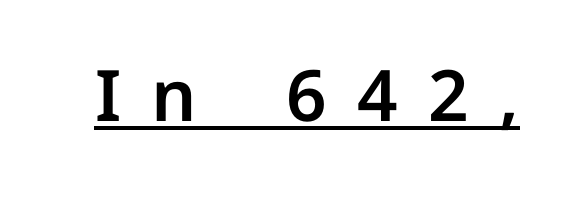
Q: Is the text italic (slanted)? A: No, it is upright.
Q: Is the typeface a serif or a sans-serif typeface? A: Sans-serif.
Q: Is the text underlined? A: Yes.
Q: Is the spacing between letters normal or unusually wide? A: Unusually wide.
Q: Width (condensed, normal, or wide)? A: Normal.
Q: Stroke contrast? A: Low.
Q: x-height? A: Medium.
Q: Monospaced? A: No.
